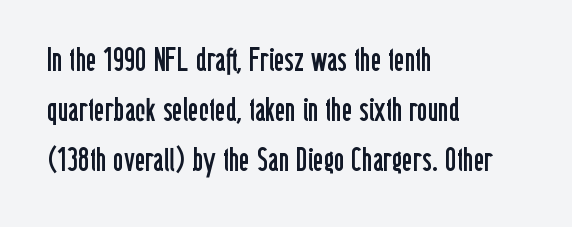
Is this a fixed-width face? No — the glyphs have proportional, varying widths. These lines sit exactly where default settings would place them. The letters sit at their default tracking, neither squeezed nor spread. This is roman type, the default non-slanted kind. The passage shown is not underscored anywhere.
